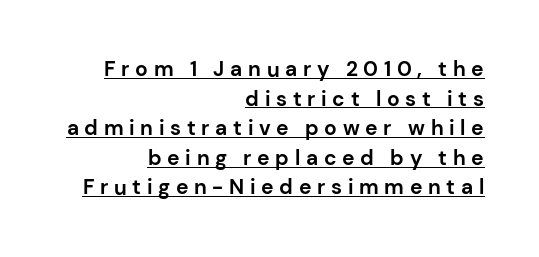
The image shows 21 px bold type, upright; set right-aligned, normal line spacing (1.41x), unusually wide letter spacing (+0.27 em), underlined.
